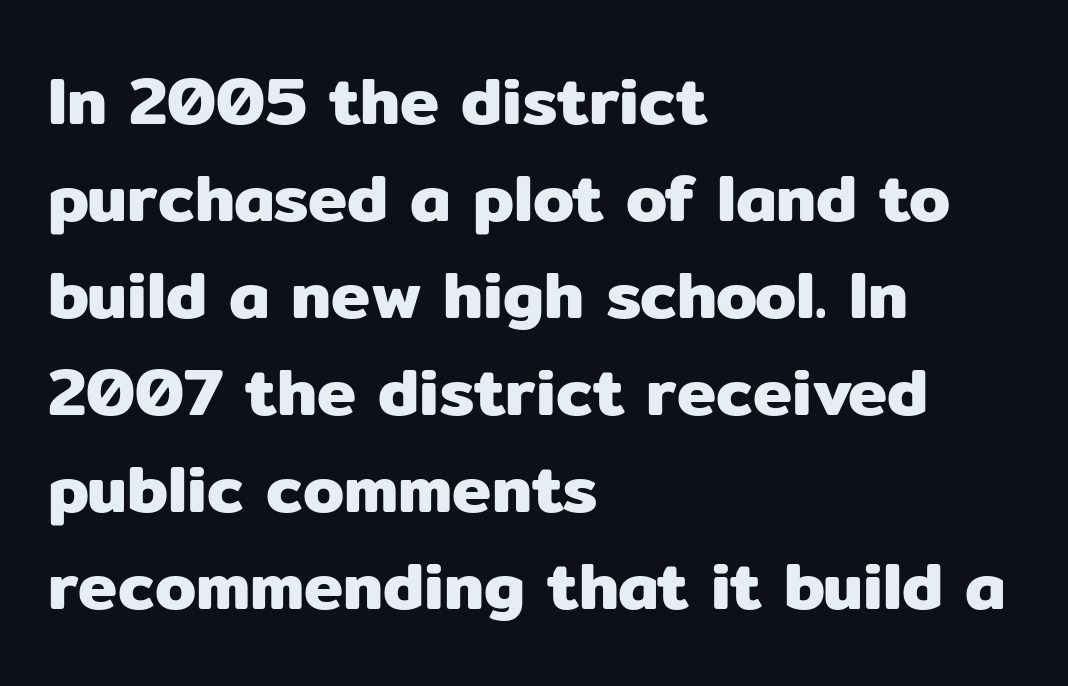
Q: Is the text italic (slanted)? A: No, it is upright.
Q: Is the typeface a serif or a sans-serif typeface? A: Sans-serif.
Q: Is the text underlined? A: No.
Q: How is the paragraph aligned? A: Left-aligned.
Q: Is the spacing between letters normal or unusually wide? A: Normal.
Q: Is the spacing between lines tight, normal or loose? A: Normal.
Q: Width (condensed, normal, or wide)? A: Normal.
Q: Stroke contrast? A: Low.
Q: x-height? A: Medium.
Q: Monospaced? A: No.
